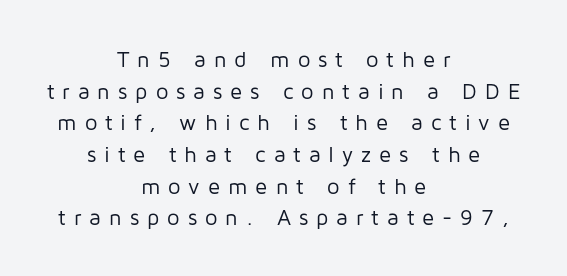
{"italic": "no", "bold": "no", "underline": "no", "align": "center", "line_spacing": "normal", "line_spacing_ratio": 1.44, "letter_spacing": "wide", "letter_spacing_em": 0.36, "glyph_px": 22}
